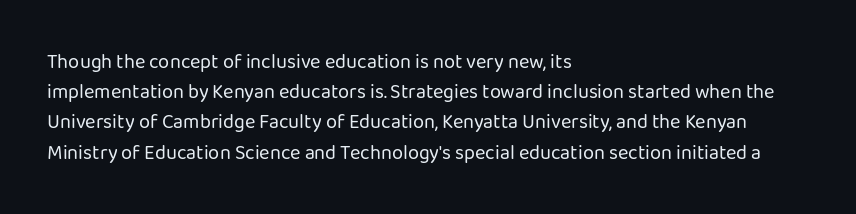
The image shows 20 px text type, upright; set left-aligned, normal line spacing (1.51x), normal letter spacing, not underlined.
